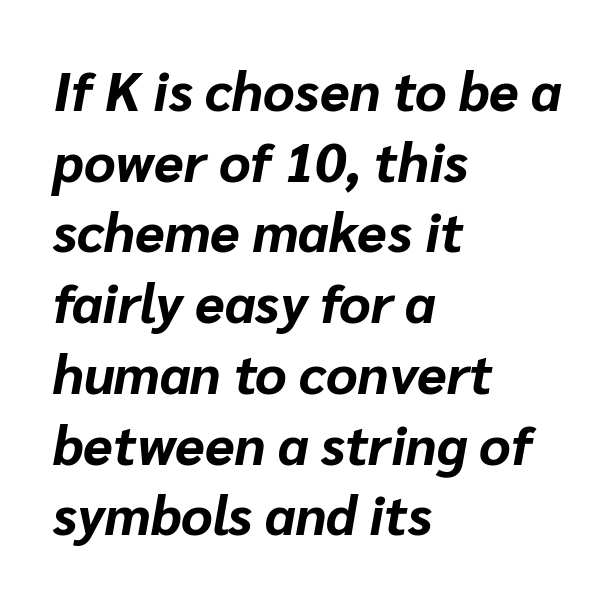
{"italic": "yes", "lean": "right", "slant_degrees": 10, "bold": "yes", "weight": "bold", "width": "normal", "stroke_contrast": "low", "x_height": "medium", "monospaced": "no", "underline": "no", "align": "left", "line_spacing": "normal", "line_spacing_ratio": 1.31, "letter_spacing": "normal", "letter_spacing_em": 0.0, "glyph_px": 54}
